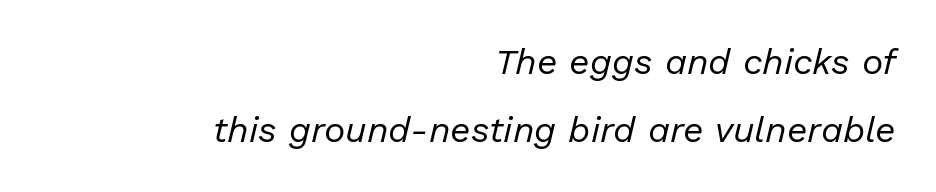
{"italic": "yes", "lean": "right", "slant_degrees": 13, "bold": "no", "weight": "regular", "width": "normal", "stroke_contrast": "low", "x_height": "medium", "monospaced": "no", "underline": "no", "align": "right", "line_spacing_ratio": 1.89, "letter_spacing": "normal", "letter_spacing_em": 0.0, "glyph_px": 36}
